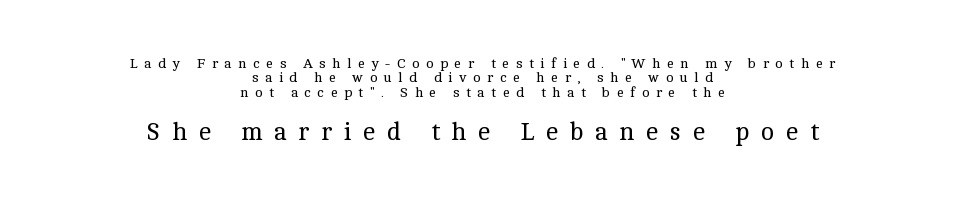
Q: Is the text bold? A: No.
Q: Is the text italic (slanted)? A: No, it is upright.
Q: Is the text underlined? A: No.
Q: How is the paragraph aligned? A: Centered.
Q: Is the spacing between letters normal or unusually wide? A: Unusually wide.
Q: Is the spacing between lines tight, normal or loose? A: Tight.
Q: Which block of text is set in a larger size, the first (top) or the second (bottom)? A: The second (bottom) one.
